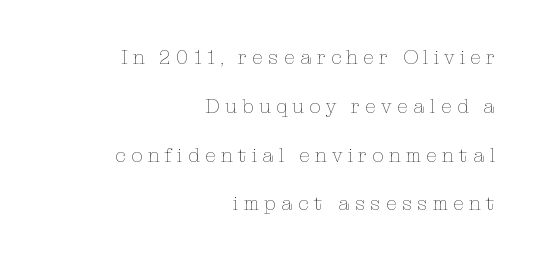
Right-aligned paragraph, ragged on the left. Stroke thickness stays within the range of a standard reading face or lighter. Posture: upright roman. The leading is generous, giving the passage an open texture. The face used here is rendered with a markedly widened letterfit. Underlining? Definitely not there.
